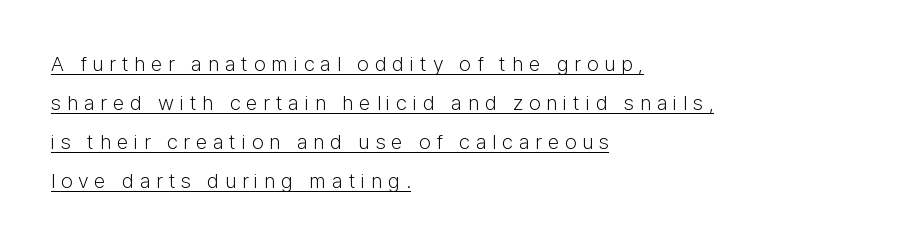
The image shows 21 px text type, upright; set left-aligned, line spacing 1.85x, unusually wide letter spacing (+0.27 em), underlined.
